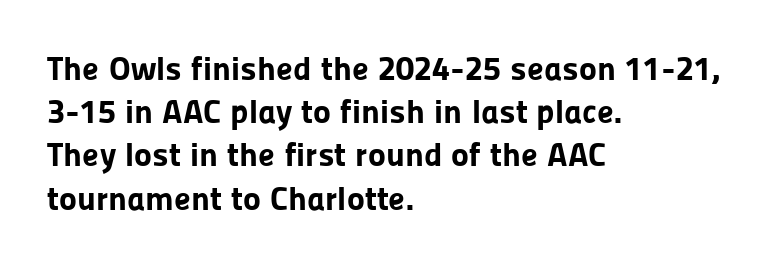
Q: Is the text bold? A: Yes.
Q: Is the text italic (slanted)? A: No, it is upright.
Q: Is the typeface a serif or a sans-serif typeface? A: Sans-serif.
Q: Is the text underlined? A: No.
Q: How is the paragraph aligned? A: Left-aligned.
Q: Is the spacing between letters normal or unusually wide? A: Normal.
Q: Is the spacing between lines tight, normal or loose? A: Normal.
Q: Width (condensed, normal, or wide)? A: Normal.
Q: Stroke contrast? A: Low.
Q: x-height? A: Medium.
Q: Monospaced? A: No.
